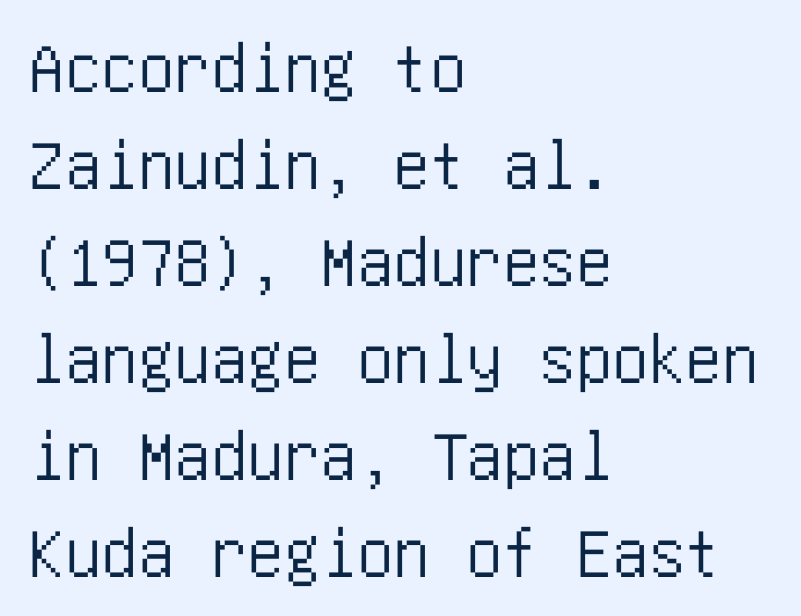
Q: Is the text italic (slanted)? A: No, it is upright.
Q: Is the typeface a serif or a sans-serif typeface? A: Sans-serif.
Q: Is the text underlined? A: No.
Q: How is the paragraph aligned? A: Left-aligned.
Q: Is the spacing between letters normal or unusually wide? A: Normal.
Q: Is the spacing between lines tight, normal or loose? A: Normal.
Q: Width (condensed, normal, or wide)? A: Condensed.
Q: Stroke contrast? A: Low.
Q: x-height? A: Large.
